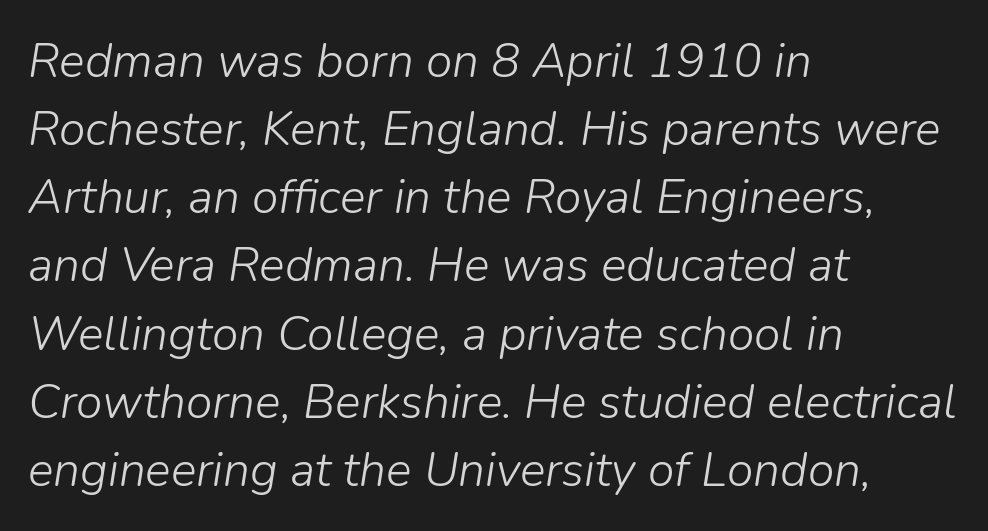
The image shows 48 px light type, italic (leaning right); set left-aligned, normal line spacing (1.42x), normal letter spacing, not underlined; low stroke contrast and a medium x-height.
